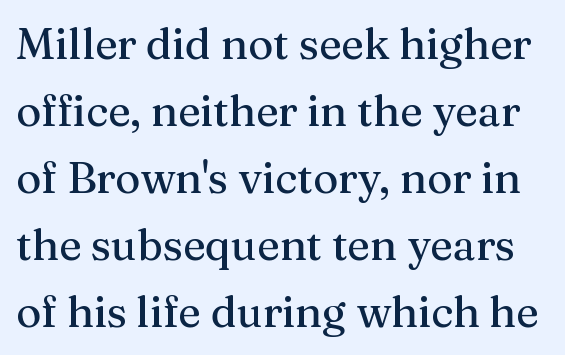
Is this a fixed-width face? No — the glyphs have proportional, varying widths. Inter-character spacing is left at the font's built-in metrics. Reading down the column, the eye jumps a familiar distance to each next line. Designer's note — italics off, roman on. Only glyphs here, with clear space below each row. The letters carry serifs — small finishing strokes at the ends of their stems.
